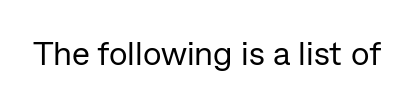
{"serif": "no", "italic": "no", "bold": "no", "weight": "regular", "width": "normal", "stroke_contrast": "low", "x_height": "medium", "monospaced": "no", "underline": "no", "letter_spacing": "normal", "letter_spacing_em": 0.0, "glyph_px": 34}
